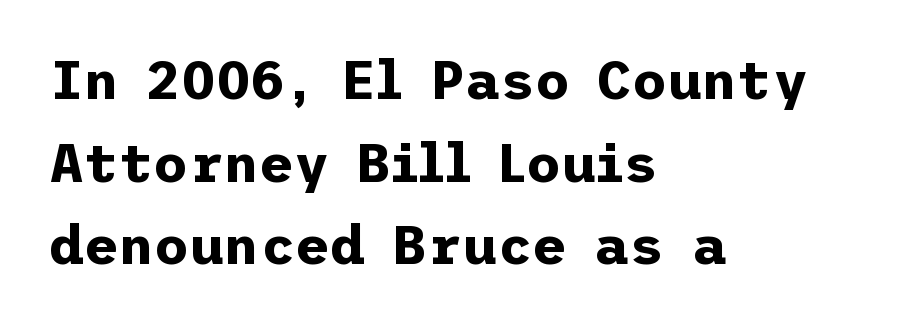
Reading down the block, your eye returns to a fixed left position each line. The letters carry no serifs — their stems end cleanly without finishing strokes. The designer left line spacing at the default. Characters follow at the spacing the type designer built in.
